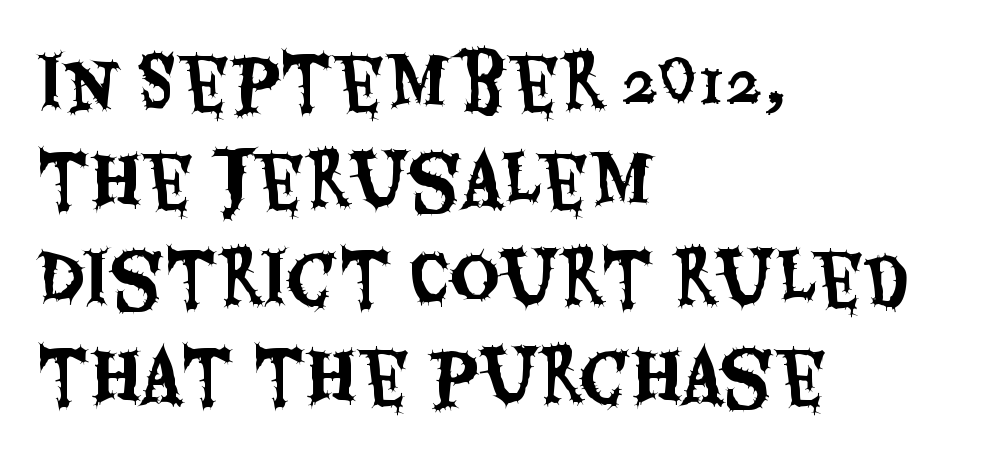
The type sits square on the baseline with zero lean. Spacing between characters is what you'd get straight out of the box. Serif or sans? Sans — the stroke terminals are bare. These lines sit exactly where default settings would place them.
